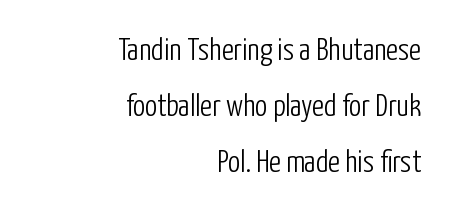
{"serif": "no", "italic": "no", "bold": "no", "weight": "light", "width": "condensed", "stroke_contrast": "low", "x_height": "medium", "monospaced": "no", "underline": "no", "align": "right", "line_spacing_ratio": 1.8, "letter_spacing": "normal", "letter_spacing_em": 0.0, "glyph_px": 31}
